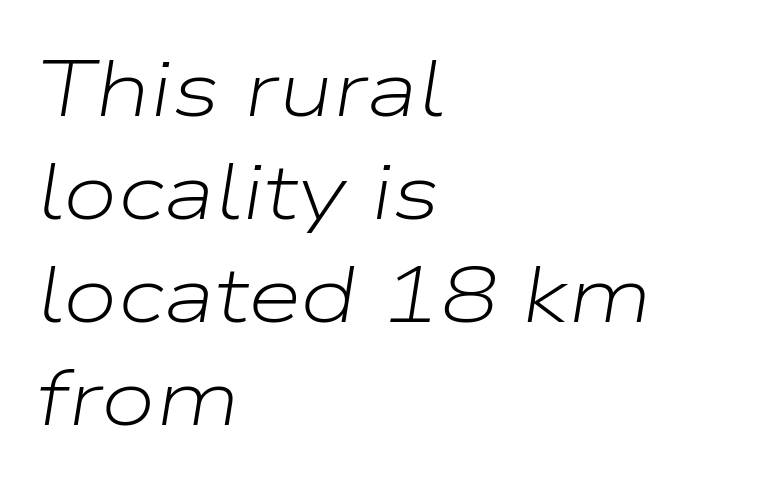
The image shows 78 px light, wide type, italic (leaning right); set left-aligned, normal line spacing (1.32x), normal letter spacing, not underlined; low stroke contrast and a medium x-height.
